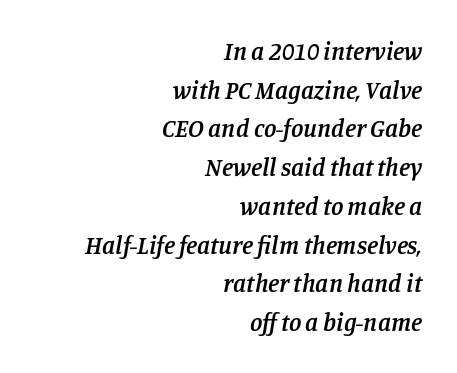
The image shows 25 px text type, italic (leaning right); set right-aligned, normal line spacing (1.55x), normal letter spacing, not underlined.
